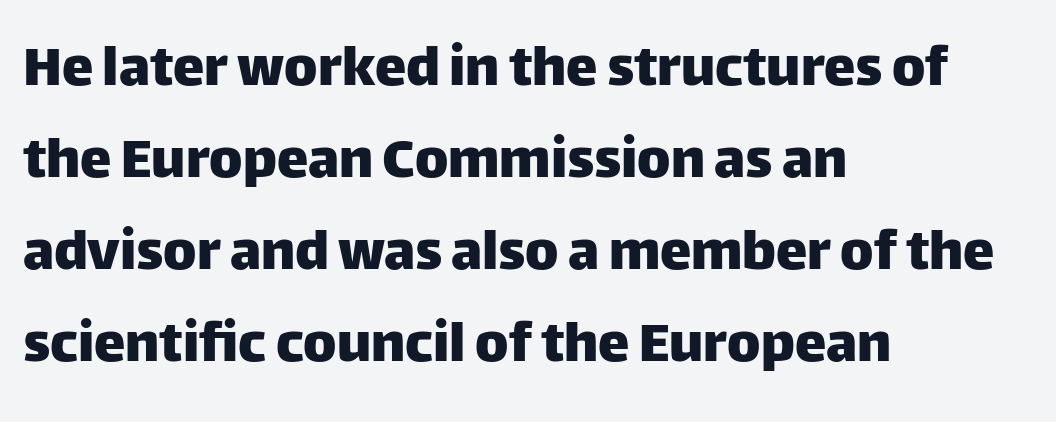
The image shows 63 px sans-serif type, upright; set left-aligned, normal line spacing (1.46x), normal letter spacing, not underlined; low stroke contrast and a large x-height.
